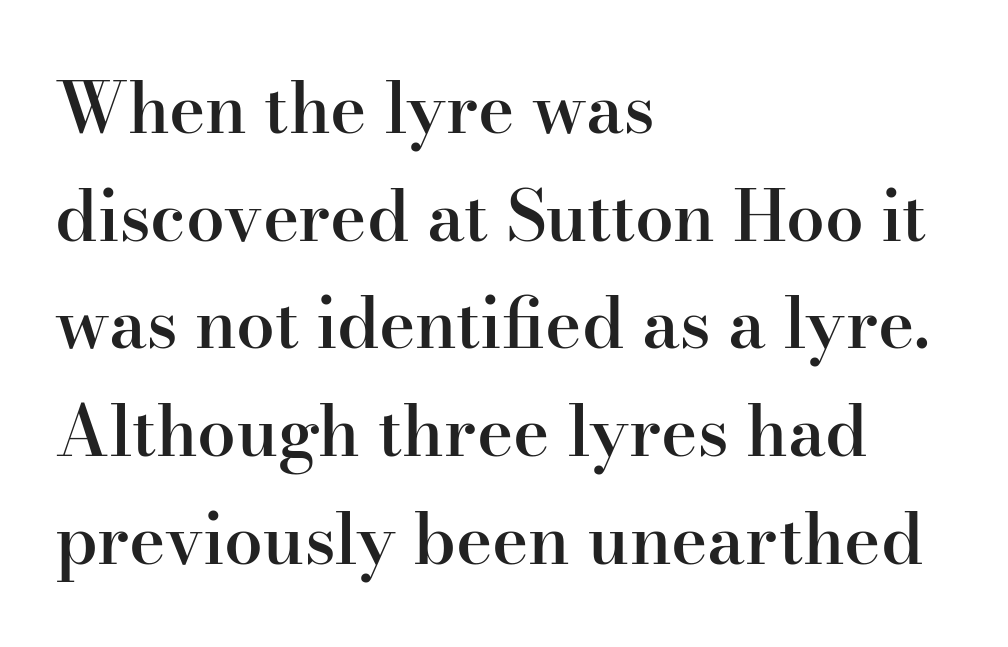
{"serif": "yes", "italic": "no", "bold": "semi", "weight": "semibold", "width": "normal", "stroke_contrast": "high", "x_height": "small", "monospaced": "no", "underline": "no", "align": "left", "line_spacing": "normal", "line_spacing_ratio": 1.56, "letter_spacing": "normal", "letter_spacing_em": 0.0, "glyph_px": 69}
